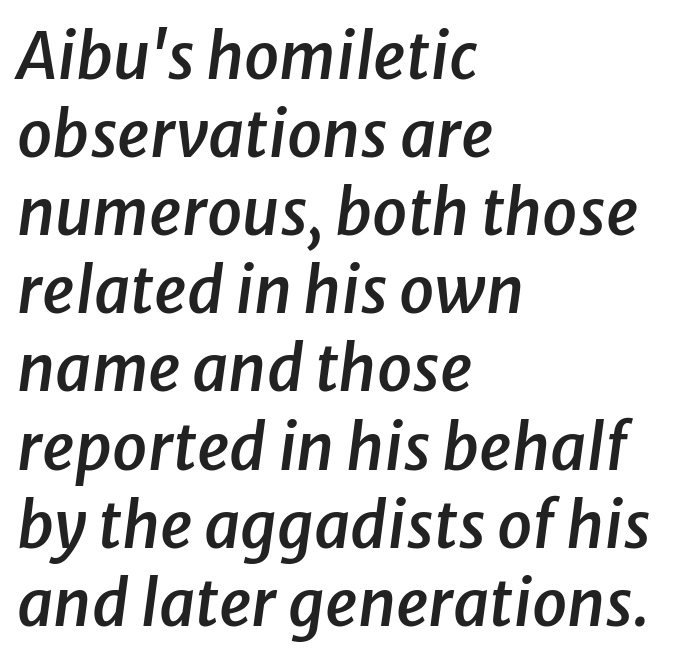
Q: Is the text bold? A: Semi-bold.
Q: Is the text italic (slanted)? A: Yes, it leans right by about 8 degrees.
Q: Is the text underlined? A: No.
Q: How is the paragraph aligned? A: Left-aligned.
Q: Is the spacing between letters normal or unusually wide? A: Normal.
Q: Width (condensed, normal, or wide)? A: Normal.
Q: Stroke contrast? A: Low.
Q: x-height? A: Medium.
Q: Monospaced? A: No.
